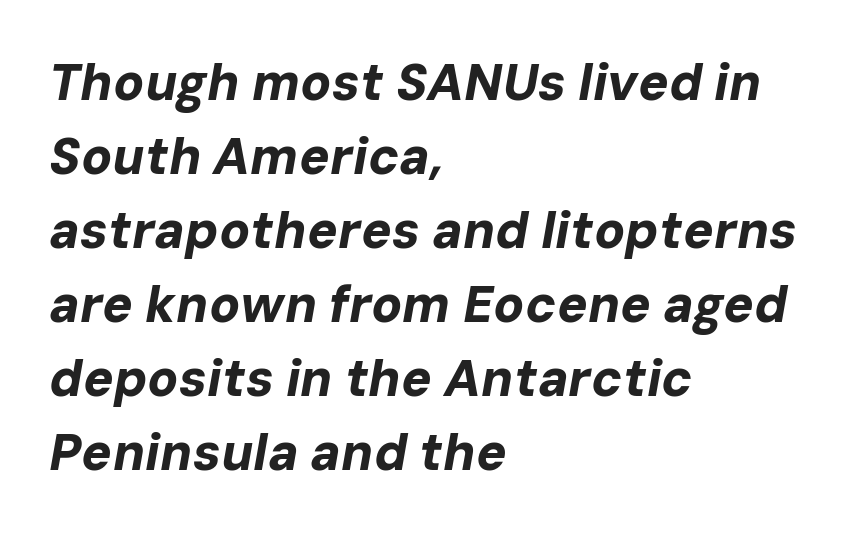
The image shows 51 px bold type, italic (leaning right); set left-aligned, normal line spacing (1.45x), normal letter spacing, not underlined; low stroke contrast and a medium x-height.
